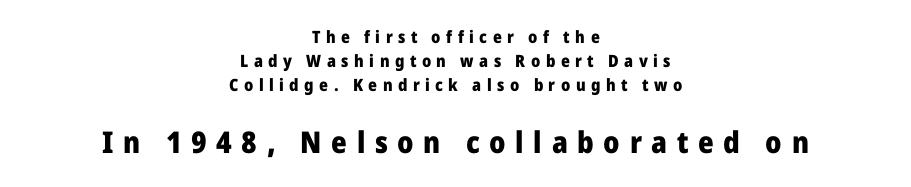
The image shows 30 px heavy sans-serif type, upright; set centered, normal line spacing (1.42x), unusually wide letter spacing (+0.32 em), not underlined; the second (bottom) block is 1.76x larger; low stroke contrast and a medium x-height.
